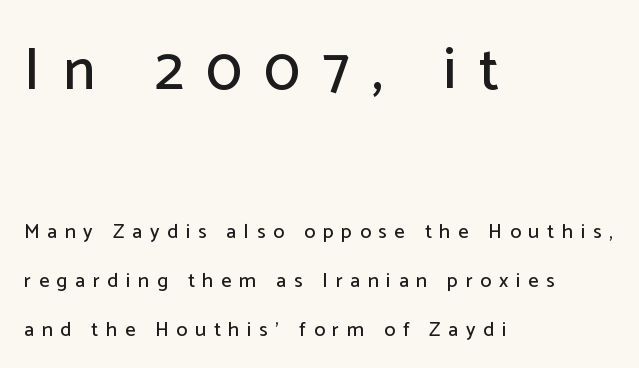
The image shows 59 px sans-serif type, upright; set left-aligned, loose line spacing (2.45x), unusually wide letter spacing (+0.39 em), not underlined; the first (top) block is 2.95x larger; low stroke contrast and a medium x-height.
